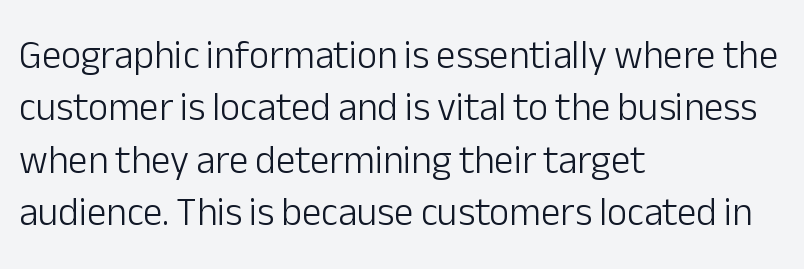
{"serif": "no", "italic": "no", "bold": "no", "weight": "light", "width": "normal", "stroke_contrast": "low", "x_height": "medium", "monospaced": "no", "underline": "no", "align": "left", "line_spacing": "normal", "line_spacing_ratio": 1.34, "letter_spacing": "normal", "letter_spacing_em": 0.0, "glyph_px": 39}
